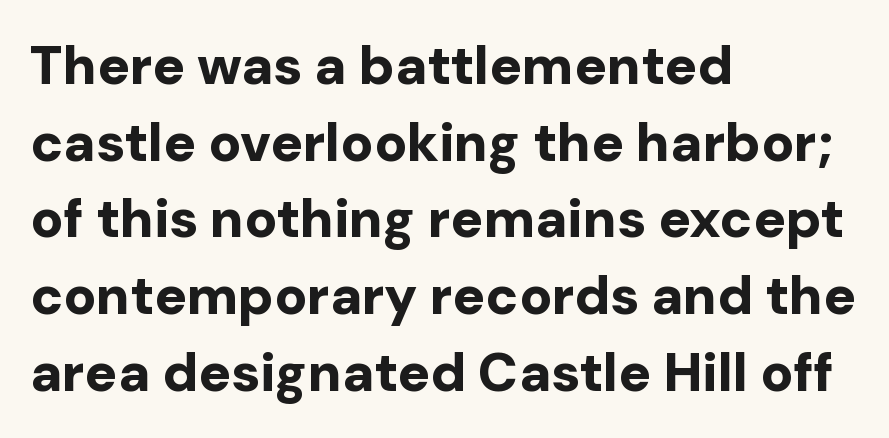
Q: Is the text bold? A: Yes.
Q: Is the text italic (slanted)? A: No, it is upright.
Q: Is the typeface a serif or a sans-serif typeface? A: Sans-serif.
Q: Is the text underlined? A: No.
Q: How is the paragraph aligned? A: Left-aligned.
Q: Is the spacing between letters normal or unusually wide? A: Normal.
Q: Is the spacing between lines tight, normal or loose? A: Normal.
Q: Width (condensed, normal, or wide)? A: Normal.
Q: Stroke contrast? A: Low.
Q: x-height? A: Medium.
Q: Monospaced? A: No.
